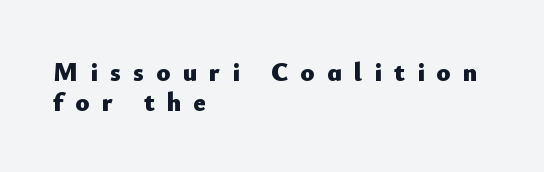
The strip under each line holds only bare page. Does the leading feel generous? Not at all — it's pinched. Tracking here is generous; glyphs stand well apart from one another. Plenty of ink on the page — the face is bold. Every character sits straight up, as roman type does. Casual observation: everything's shoved over to the left.
